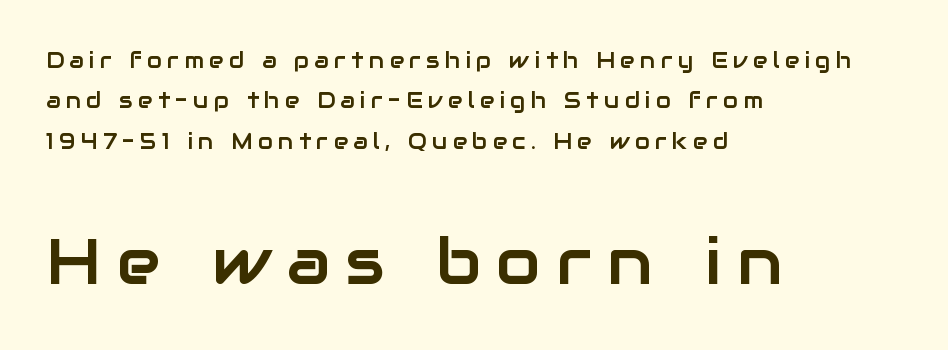
The image shows 65 px sans-serif type, upright; set left-aligned, line spacing 1.84x, unusually wide letter spacing (+0.24 em), not underlined; the second (bottom) block is 2.95x larger; low stroke contrast and a medium x-height.
